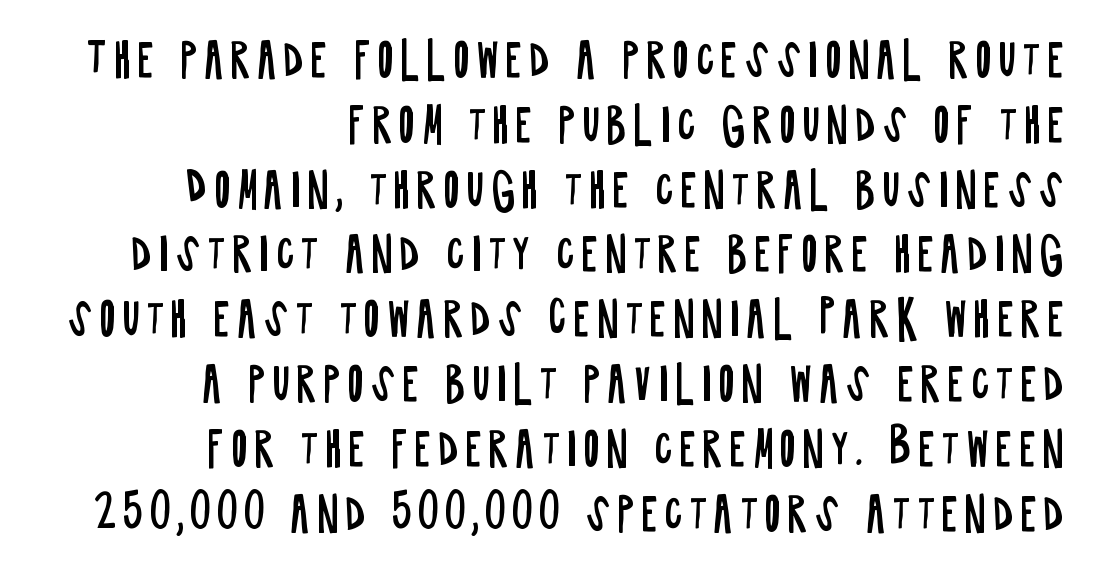
Q: Is the text bold? A: No.
Q: Is the text italic (slanted)? A: No, it is upright.
Q: Is the typeface a serif or a sans-serif typeface? A: Sans-serif.
Q: Is the text underlined? A: No.
Q: How is the paragraph aligned? A: Right-aligned.
Q: Is the spacing between lines tight, normal or loose? A: Normal.
Q: Width (condensed, normal, or wide)? A: Condensed.
Q: Stroke contrast? A: Low.
Q: x-height? A: Large.
Q: Monospaced? A: No.
